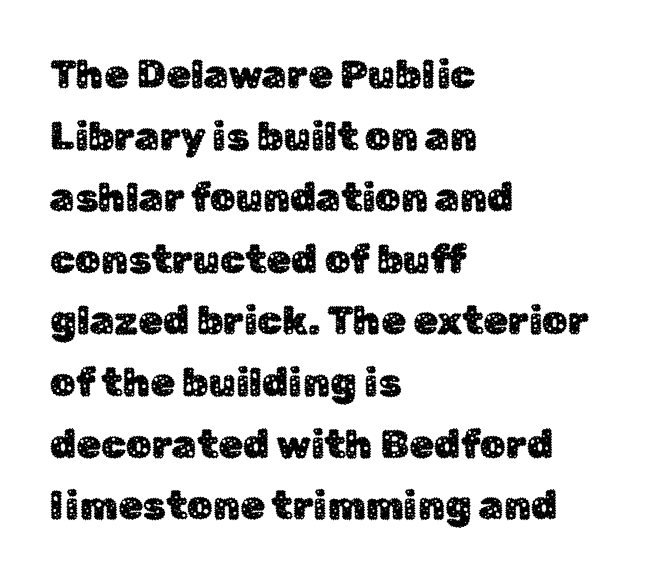
{"serif": "no", "italic": "no", "width": "normal", "stroke_contrast": "low", "x_height": "medium", "monospaced": "no", "underline": "no", "align": "left", "line_spacing": "normal", "line_spacing_ratio": 1.54, "letter_spacing": "normal", "letter_spacing_em": 0.0, "glyph_px": 40}
